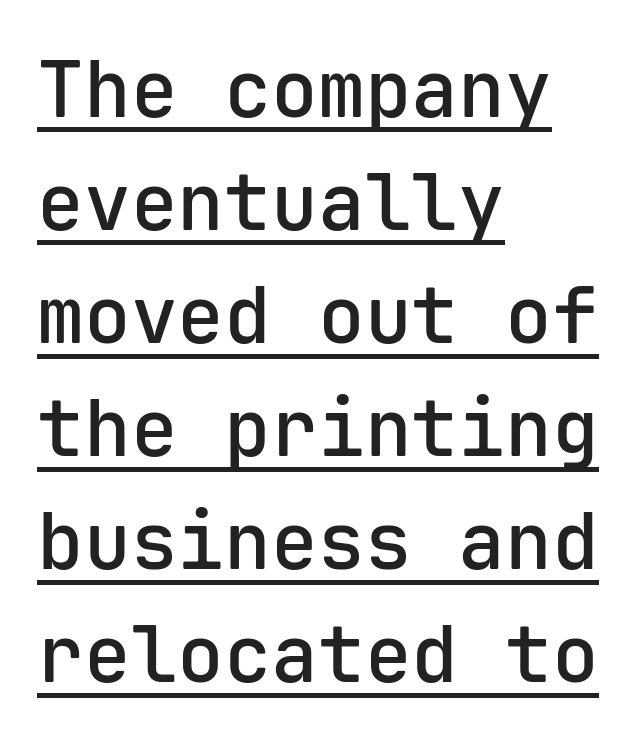
Q: Is the text bold? A: Semi-bold.
Q: Is the text italic (slanted)? A: No, it is upright.
Q: Is the typeface a serif or a sans-serif typeface? A: Sans-serif.
Q: Is the text underlined? A: Yes.
Q: How is the paragraph aligned? A: Left-aligned.
Q: Is the spacing between letters normal or unusually wide? A: Normal.
Q: Is the spacing between lines tight, normal or loose? A: Normal.
Q: Width (condensed, normal, or wide)? A: Normal.
Q: Stroke contrast? A: Low.
Q: x-height? A: Medium.
Q: Monospaced? A: Yes.
